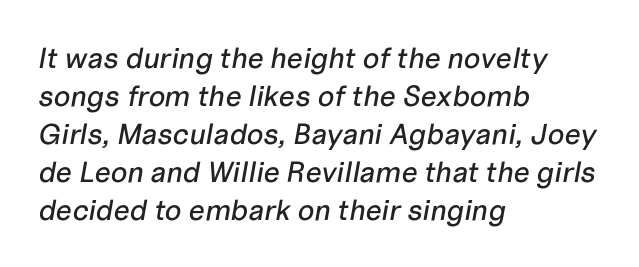
The image shows 29 px text type, italic (leaning right); set left-aligned, normal line spacing (1.31x), normal letter spacing, not underlined; low stroke contrast and a medium x-height.
